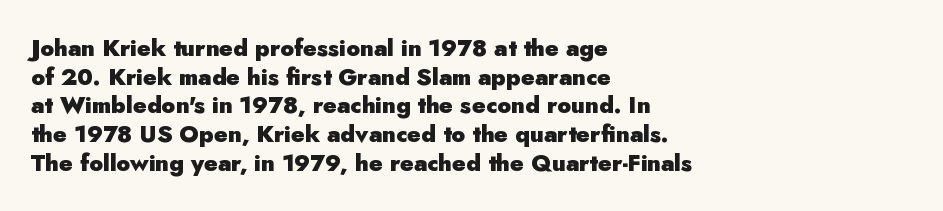
In CSS terms this would be text-align: left. On the weight axis this lands at bold, roughly 700. No word sits above an underline. Regarding leading, the lines here are spaced in the standard way. Quick note: not italic, upright. Glyph-to-glyph distance matches everyday printed text.
